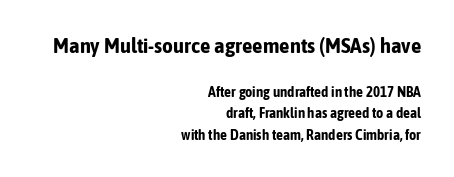
The leading is moderate, giving the passage an even texture. Beneath every word, the page is bare. A student would call this right alignment; a typographer would say flush right, rag left. Posture: straight, roman, zero tilt.
